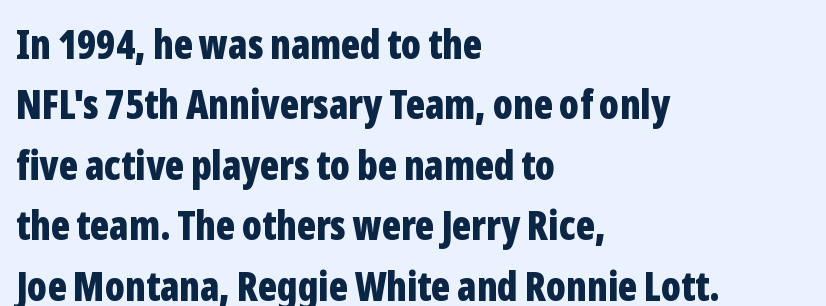
The lines are quadded left. Character widths vary here, with narrow letters taking less room than wide ones. Rows of type keep a routine distance in the vertical direction. These words are printed bold, with thick strokes throughout. What stands out about the letter spacing? Nothing — it is the standard amount. The space beneath each line is pristine and unruled.
